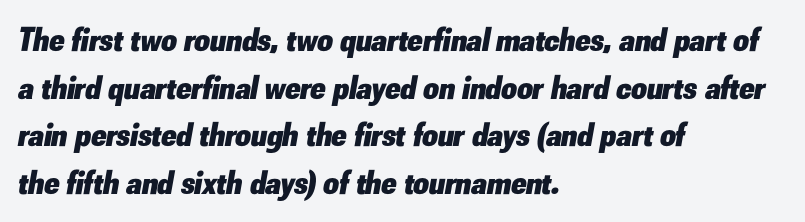
{"italic": "yes", "lean": "right", "slant_degrees": 10, "bold": "yes", "weight": "heavy", "width": "normal", "stroke_contrast": "low", "x_height": "small", "monospaced": "no", "underline": "no", "align": "left", "line_spacing": "normal", "line_spacing_ratio": 1.4, "letter_spacing": "normal", "letter_spacing_em": 0.0, "glyph_px": 34}
